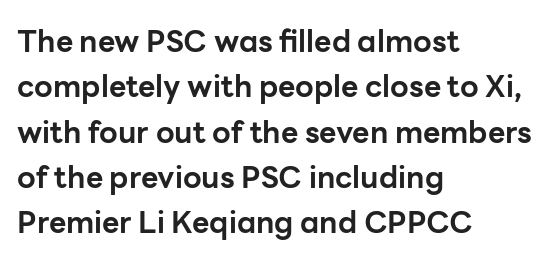
Here the glyphs are tracked normally, forming tight word shapes. Which margin do the lines hug? The left one — the right edge is uneven. Is the type bold? Yes — the strokes are clearly thick and heavy. Horizontal bands of white between lines are of average thickness.
